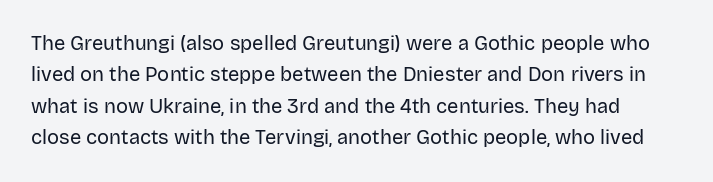
{"italic": "no", "bold": "no", "underline": "no", "line_spacing": "normal", "line_spacing_ratio": 1.57, "letter_spacing": "normal", "letter_spacing_em": 0.0, "glyph_px": 20}
